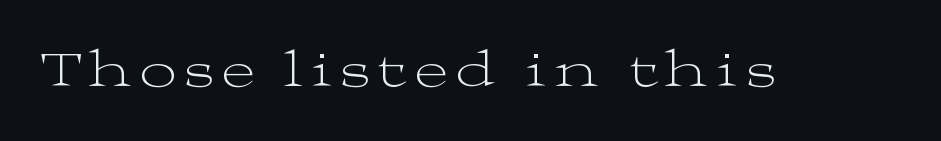
Q: Is the text bold? A: No.
Q: Is the text italic (slanted)? A: No, it is upright.
Q: Is the typeface a serif or a sans-serif typeface? A: Serif.
Q: Is the text underlined? A: No.
Q: Width (condensed, normal, or wide)? A: Wide.
Q: Stroke contrast? A: Medium.
Q: x-height? A: Medium.
Q: Monospaced? A: No.
